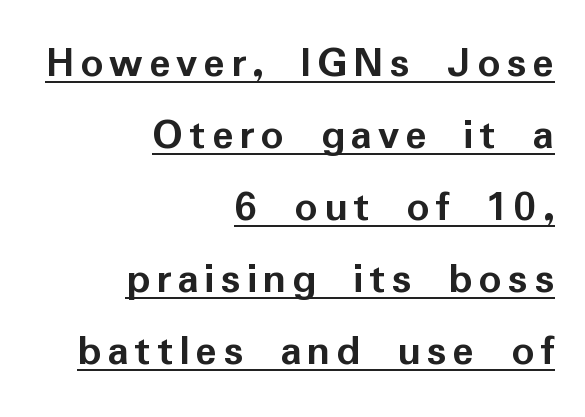
{"serif": "no", "italic": "no", "bold": "yes", "weight": "semibold", "width": "normal", "stroke_contrast": "low", "x_height": "medium", "monospaced": "no", "underline": "yes", "align": "right", "line_spacing": "normal", "line_spacing_ratio": 1.6, "glyph_px": 45}
